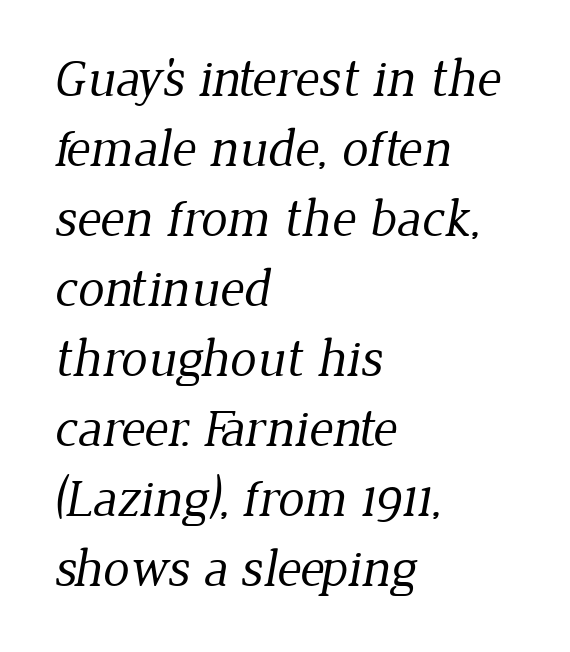
{"serif": "yes", "bold": "no", "weight": "regular", "width": "normal", "stroke_contrast": "low", "x_height": "medium", "monospaced": "no", "underline": "no", "align": "left", "line_spacing": "normal", "line_spacing_ratio": 1.32, "letter_spacing": "normal", "letter_spacing_em": 0.0, "glyph_px": 53}
